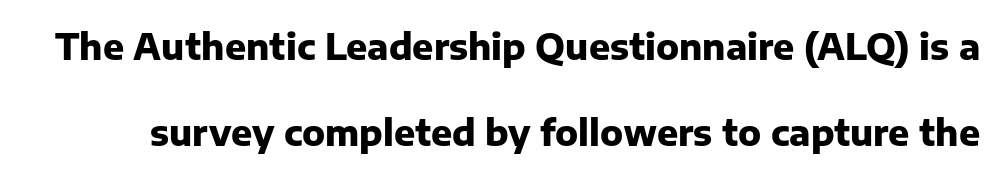
Q: Is the text bold? A: Yes.
Q: Is the text italic (slanted)? A: No, it is upright.
Q: Is the typeface a serif or a sans-serif typeface? A: Sans-serif.
Q: Is the text underlined? A: No.
Q: Is the spacing between letters normal or unusually wide? A: Normal.
Q: Is the spacing between lines tight, normal or loose? A: Loose.
Q: Width (condensed, normal, or wide)? A: Normal.
Q: Stroke contrast? A: Low.
Q: x-height? A: Medium.
Q: Monospaced? A: No.
